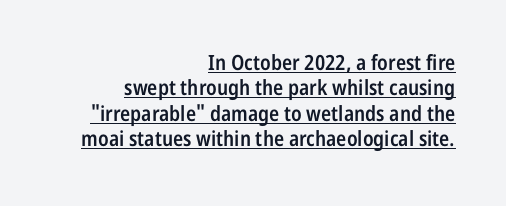
Q: Is the text bold? A: Semi-bold.
Q: Is the text italic (slanted)? A: No, it is upright.
Q: Is the text underlined? A: Yes.
Q: How is the paragraph aligned? A: Right-aligned.
Q: Is the spacing between letters normal or unusually wide? A: Normal.
